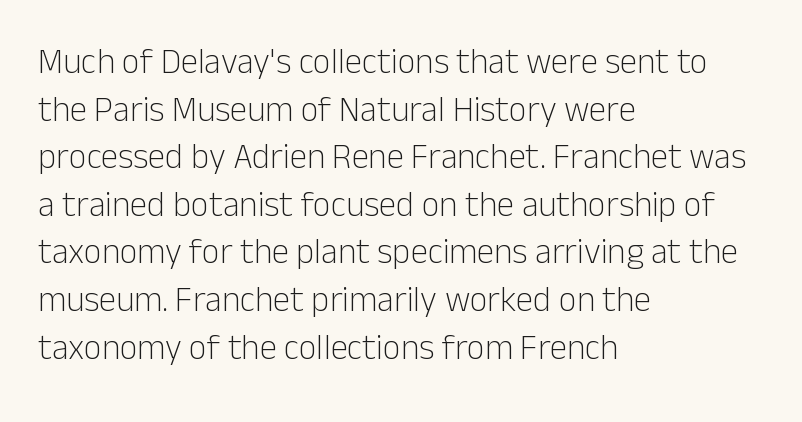
The lines in this sample share a left origin and differ only in where they stop. The area under the type is left untouched. Nope, not italic — everything's standing straight. The cut favours lightness, reaching ordinary text weight at its darkest.
